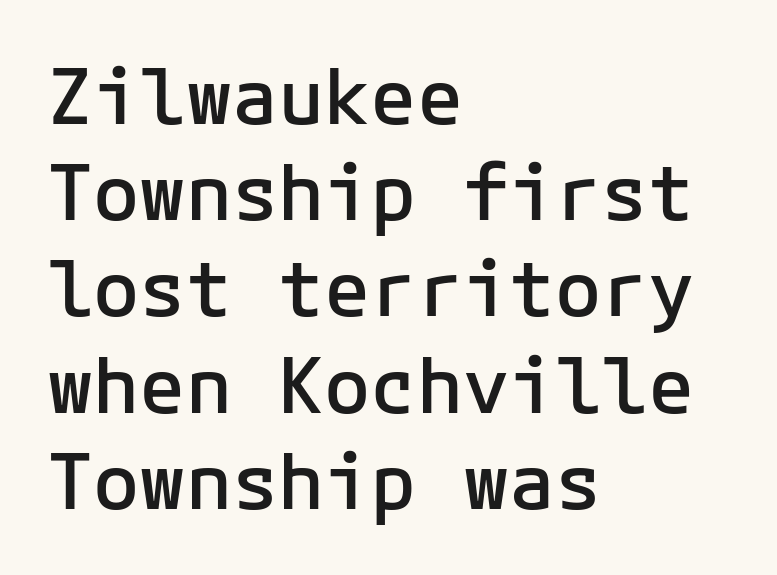
The image shows 77 px semibold sans-serif type, upright; set left-aligned, normal line spacing (1.25x), normal letter spacing, not underlined; low stroke contrast and a medium x-height.
